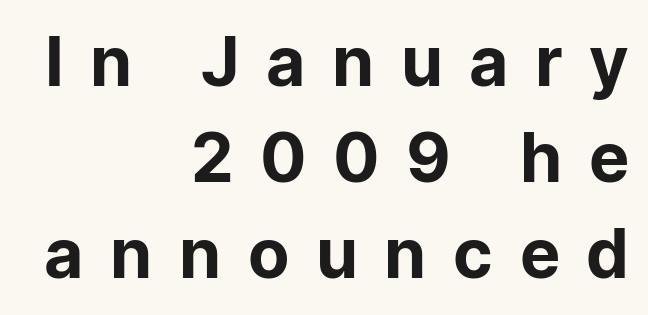
{"serif": "no", "italic": "no", "bold": "yes", "weight": "bold", "width": "normal", "stroke_contrast": "low", "x_height": "medium", "monospaced": "no", "underline": "no", "align": "right", "line_spacing": "normal", "line_spacing_ratio": 1.41, "letter_spacing": "wide", "letter_spacing_em": 0.42, "glyph_px": 68}
